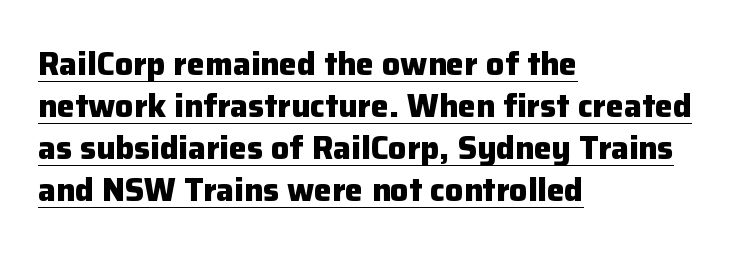
Q: Is the text bold? A: Yes.
Q: Is the text italic (slanted)? A: No, it is upright.
Q: Is the typeface a serif or a sans-serif typeface? A: Sans-serif.
Q: Is the text underlined? A: Yes.
Q: How is the paragraph aligned? A: Left-aligned.
Q: Is the spacing between letters normal or unusually wide? A: Normal.
Q: Is the spacing between lines tight, normal or loose? A: Normal.
Q: Width (condensed, normal, or wide)? A: Normal.
Q: Stroke contrast? A: Low.
Q: x-height? A: Medium.
Q: Monospaced? A: No.
